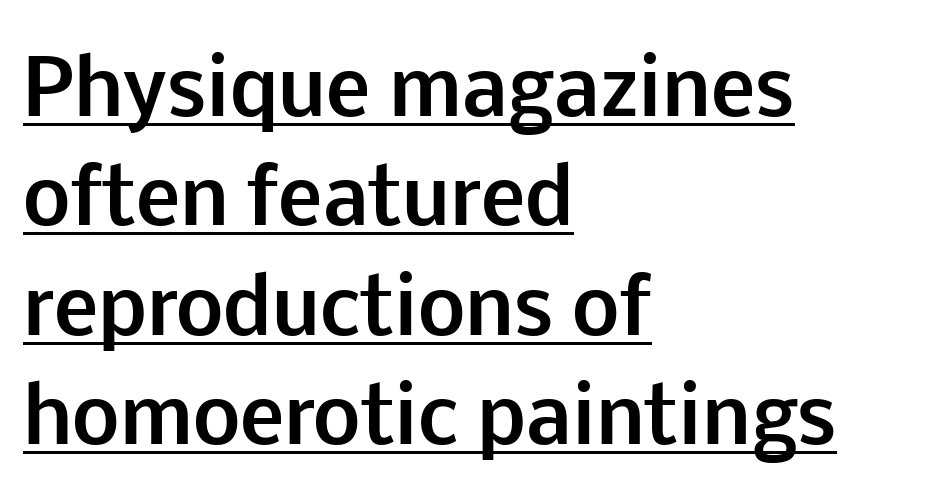
{"serif": "no", "italic": "no", "bold": "yes", "weight": "bold", "width": "normal", "stroke_contrast": "low", "x_height": "medium", "monospaced": "no", "underline": "yes", "align": "left", "line_spacing": "normal", "line_spacing_ratio": 1.46, "letter_spacing": "normal", "letter_spacing_em": 0.0, "glyph_px": 75}
